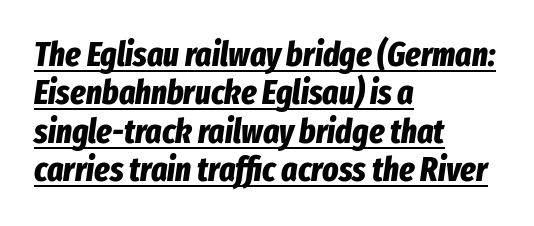
The sample has been set heavy, in full bold. Here the glyphs are tracked normally, forming tight word shapes. This is oblique type, the kind used for emphasis or titles. The words here are underlined.
